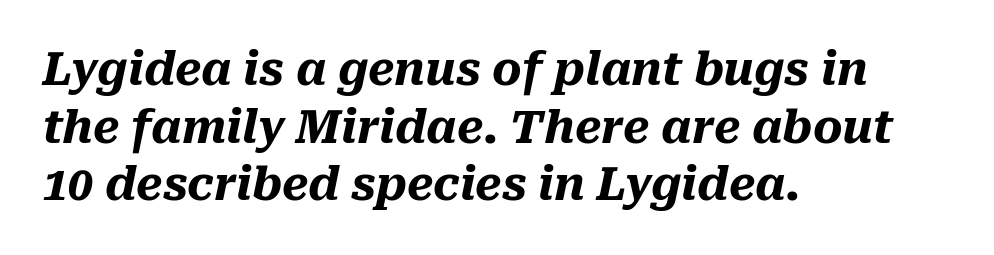
The image shows 45 px heavy type, italic (leaning right); set left-aligned, normal line spacing (1.28x), normal letter spacing, not underlined; medium stroke contrast and a medium x-height.
